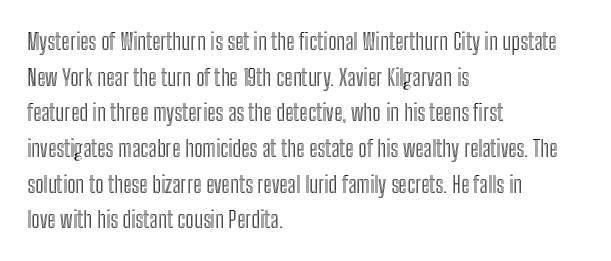
Every row of glyphs begins at an identical x-position on the left. The passage shown has conventional tracking throughout. A typesetter would mark this as roman, not italic. Letters rest on an invisible, unmarked baseline. In terms of leading, this rendering sits right in the middle.
